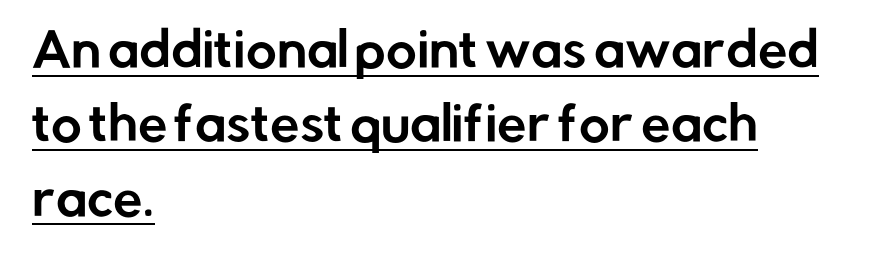
Q: Is the text italic (slanted)? A: No, it is upright.
Q: Is the typeface a serif or a sans-serif typeface? A: Sans-serif.
Q: Is the text underlined? A: Yes.
Q: How is the paragraph aligned? A: Left-aligned.
Q: Is the spacing between letters normal or unusually wide? A: Normal.
Q: Is the spacing between lines tight, normal or loose? A: Normal.
Q: Width (condensed, normal, or wide)? A: Normal.
Q: Stroke contrast? A: Low.
Q: x-height? A: Medium.
Q: Monospaced? A: No.
